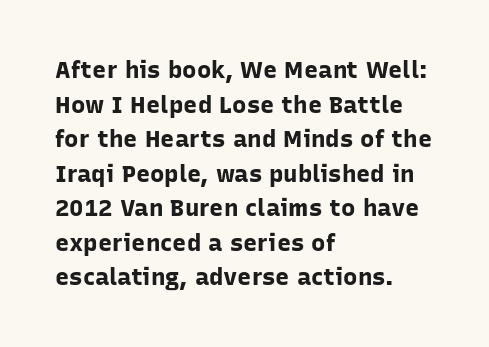
Rule under the text: the space is simply empty. Nothing unusual about the tracking: characters are spaced as the font intends. Leading: standard. This sample uses an upright cut, with every glyph sitting square on the baseline. Set as a true bold cut, around the 700 mark. Line beginnings align vertically; line endings do not.
